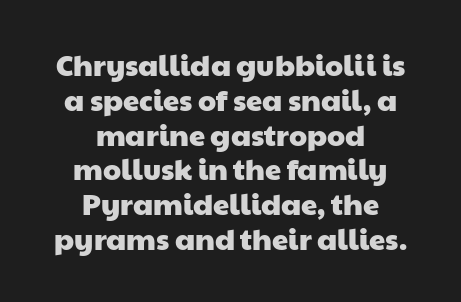
{"serif": "no", "width": "wide", "stroke_contrast": "low", "x_height": "medium", "monospaced": "no", "underline": "no", "align": "center", "line_spacing_ratio": 1.2, "letter_spacing": "normal", "letter_spacing_em": 0.0, "glyph_px": 29}
